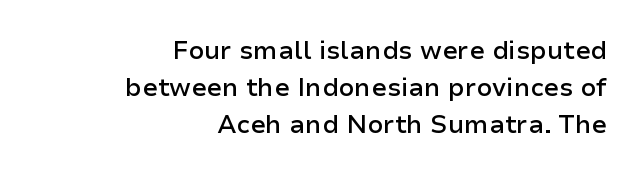
Lines of text with bare space underneath. Horizontally, the lines are justified to the trailing edge only. The passage shown stacks its lines at a standard gap. Nothing unusual about the tracking: characters are spaced as the font intends. Notice the strokes are somewhat thickened but not fully heavy: this is a semibold.
